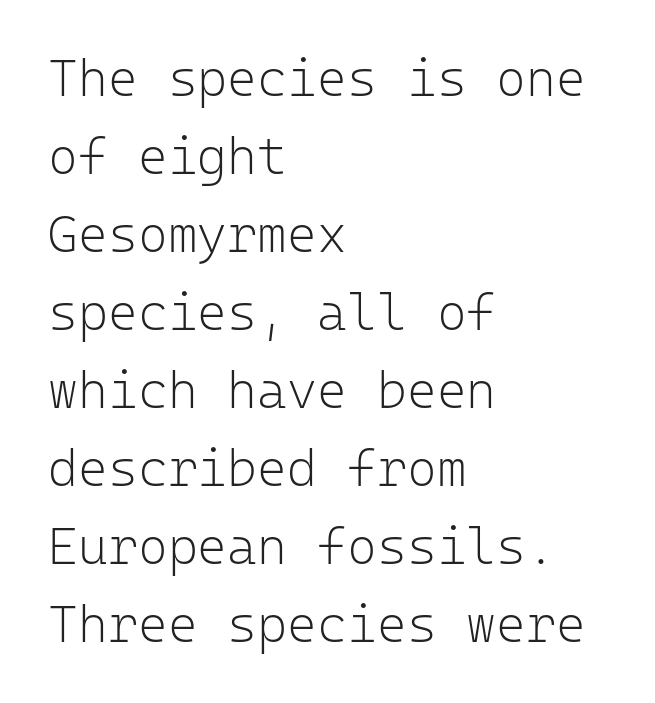
The image shows 51 px light sans-serif type, upright, monospaced; set left-aligned, normal line spacing (1.53x), normal letter spacing, not underlined; low stroke contrast and a medium x-height.
